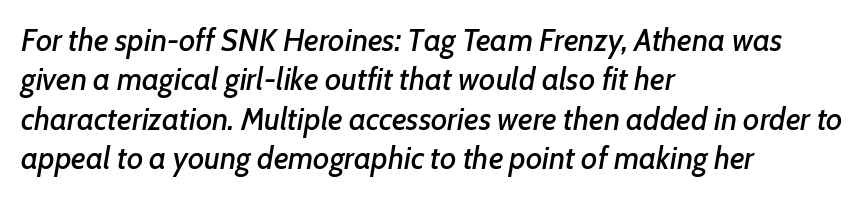
Q: Is the text italic (slanted)? A: Yes, it leans right by about 7 degrees.
Q: Is the text underlined? A: No.
Q: How is the paragraph aligned? A: Left-aligned.
Q: Is the spacing between letters normal or unusually wide? A: Normal.
Q: Is the spacing between lines tight, normal or loose? A: Normal.
Q: Width (condensed, normal, or wide)? A: Normal.
Q: Stroke contrast? A: Low.
Q: x-height? A: Medium.
Q: Monospaced? A: No.
